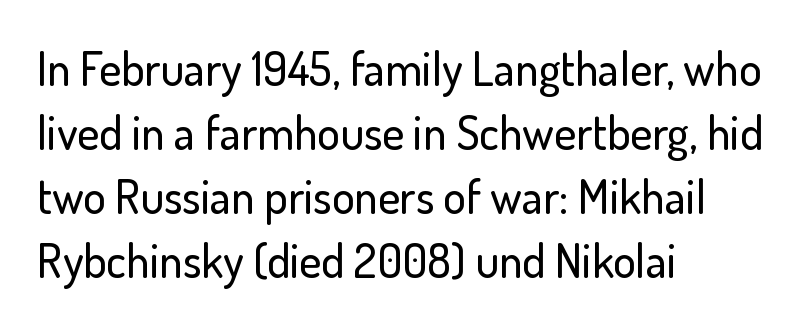
{"serif": "no", "italic": "no", "width": "normal", "stroke_contrast": "low", "x_height": "small", "monospaced": "no", "underline": "no", "align": "left", "line_spacing": "normal", "line_spacing_ratio": 1.36, "letter_spacing": "normal", "letter_spacing_em": 0.0, "glyph_px": 47}
